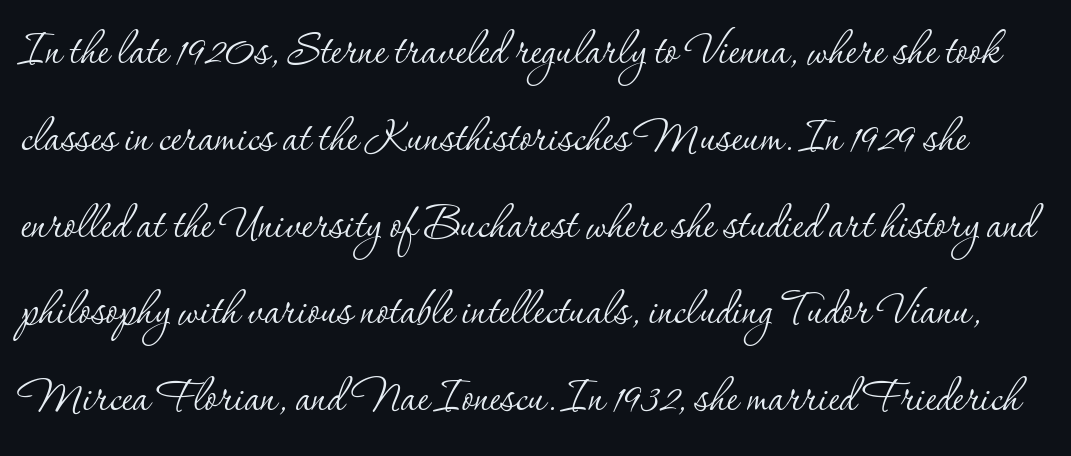
{"serif": "yes", "bold": "no", "weight": "thin", "width": "normal", "stroke_contrast": "low", "x_height": "small", "monospaced": "no", "underline": "no", "line_spacing": "normal", "line_spacing_ratio": 1.55, "letter_spacing": "normal", "letter_spacing_em": 0.0, "glyph_px": 56}
